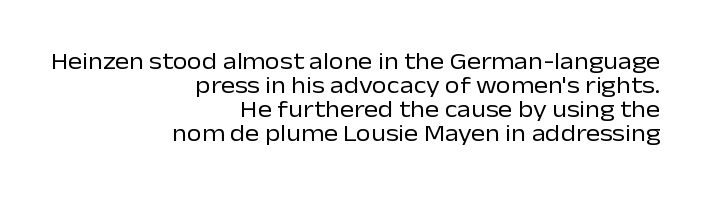
Think standard paragraph weight, or any step lighter than that. Tracking value appears to be zero — textbook default spacing. Notice how the stems are strictly vertical — no italics here. The lines in this sample share a right terminus and differ only in where they begin. Underlining? Definitely not there. Does the leading feel generous? Not at all — it's pinched.
